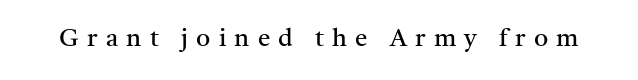
{"italic": "no", "bold": "no", "underline": "no", "letter_spacing": "wide", "letter_spacing_em": 0.33, "glyph_px": 25}
